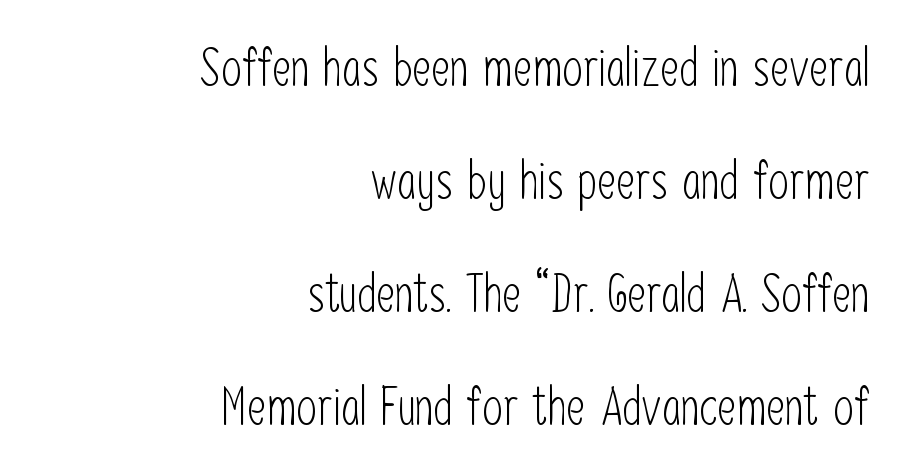
Q: Is the text bold? A: No.
Q: Is the text italic (slanted)? A: No, it is upright.
Q: Is the typeface a serif or a sans-serif typeface? A: Sans-serif.
Q: Is the text underlined? A: No.
Q: How is the paragraph aligned? A: Right-aligned.
Q: Is the spacing between letters normal or unusually wide? A: Normal.
Q: Is the spacing between lines tight, normal or loose? A: Loose.
Q: Width (condensed, normal, or wide)? A: Condensed.
Q: Stroke contrast? A: Low.
Q: x-height? A: Medium.
Q: Monospaced? A: No.
